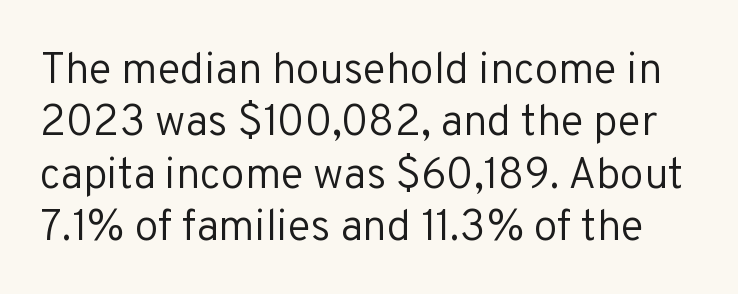
The image shows 43 px regular-weight sans-serif type, upright; set line spacing 1.22x, normal letter spacing, not underlined; low stroke contrast and a medium x-height.
